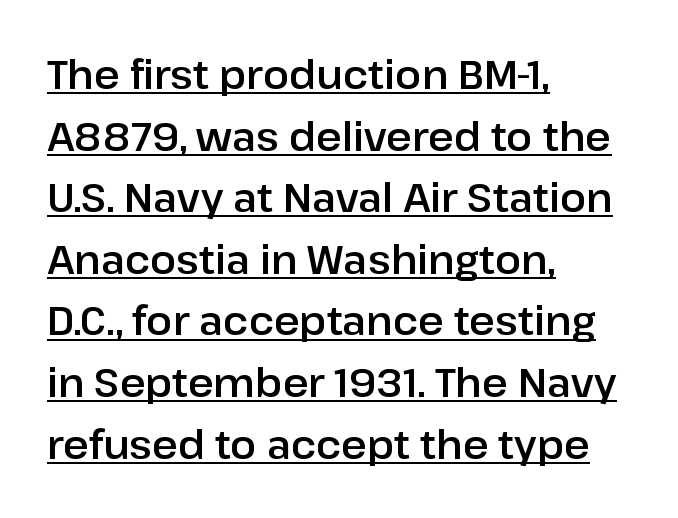
Q: Is the text italic (slanted)? A: No, it is upright.
Q: Is the typeface a serif or a sans-serif typeface? A: Sans-serif.
Q: Is the text underlined? A: Yes.
Q: How is the paragraph aligned? A: Left-aligned.
Q: Is the spacing between letters normal or unusually wide? A: Normal.
Q: Is the spacing between lines tight, normal or loose? A: Normal.
Q: Width (condensed, normal, or wide)? A: Normal.
Q: Stroke contrast? A: Low.
Q: x-height? A: Medium.
Q: Monospaced? A: No.
